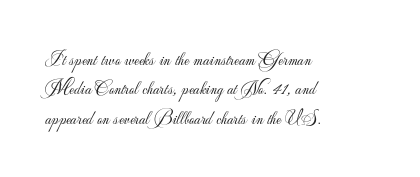
Look at the tracking — it's just the regular setting, nothing added. This sample keeps an unexceptional amount of space between lines. Each row of text sits above clean, open space. Ink coverage per letter is moderate at most. This rendering uses left alignment, leaving the right contour irregular.
